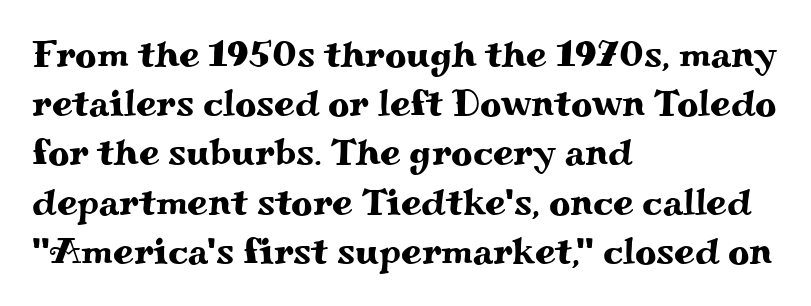
{"serif": "yes", "italic": "no", "width": "wide", "stroke_contrast": "medium", "x_height": "small", "monospaced": "no", "underline": "no", "align": "left", "line_spacing": "normal", "line_spacing_ratio": 1.33, "letter_spacing": "normal", "letter_spacing_em": 0.0, "glyph_px": 37}
